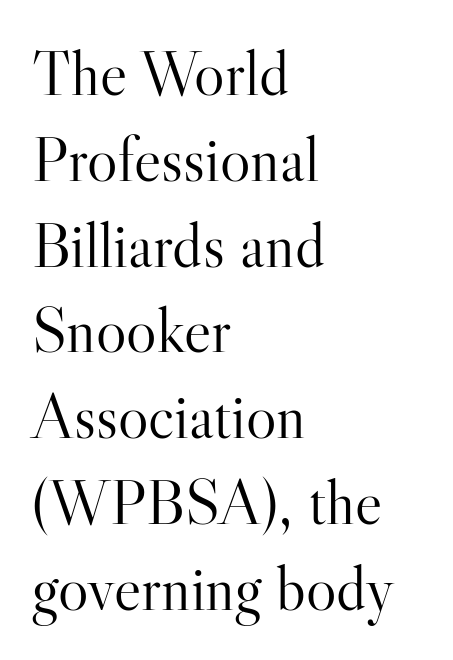
The image shows 64 px light serif type, upright; set left-aligned, normal line spacing (1.34x), normal letter spacing, not underlined; high stroke contrast and a small x-height.
